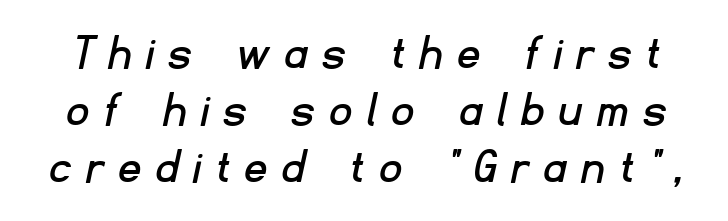
Q: Is the typeface a serif or a sans-serif typeface? A: Sans-serif.
Q: Is the text underlined? A: No.
Q: Is the spacing between letters normal or unusually wide? A: Unusually wide.
Q: Is the spacing between lines tight, normal or loose? A: Tight.
Q: Width (condensed, normal, or wide)? A: Normal.
Q: Stroke contrast? A: Low.
Q: x-height? A: Small.
Q: Monospaced? A: No.
